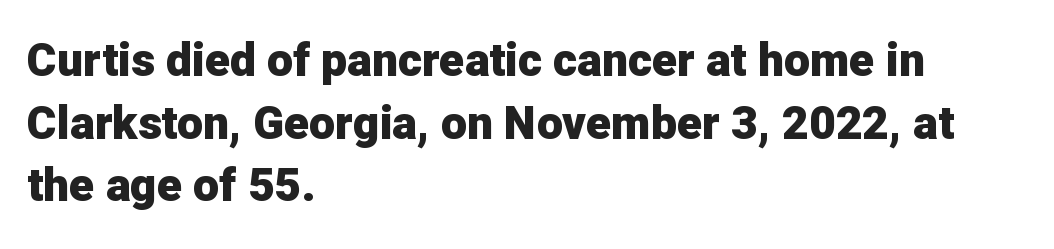
Q: Is the text bold? A: Yes.
Q: Is the text italic (slanted)? A: No, it is upright.
Q: Is the typeface a serif or a sans-serif typeface? A: Sans-serif.
Q: Is the text underlined? A: No.
Q: How is the paragraph aligned? A: Left-aligned.
Q: Is the spacing between letters normal or unusually wide? A: Normal.
Q: Is the spacing between lines tight, normal or loose? A: Normal.
Q: Width (condensed, normal, or wide)? A: Normal.
Q: Stroke contrast? A: Low.
Q: x-height? A: Medium.
Q: Monospaced? A: No.
